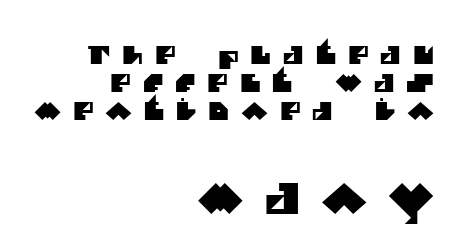
The image shows 43 px sans-serif type; set right-aligned, tight line spacing (1.13x), unusually wide letter spacing (+0.48 em), not underlined; the second (bottom) block is 1.72x larger; medium stroke contrast and a large x-height.
